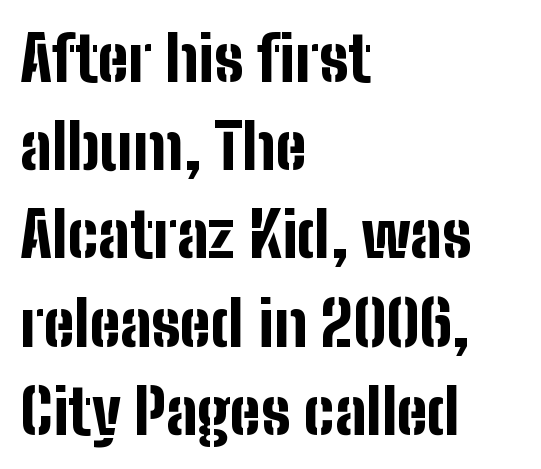
Q: Is the text bold? A: Yes.
Q: Is the text italic (slanted)? A: No, it is upright.
Q: Is the typeface a serif or a sans-serif typeface? A: Sans-serif.
Q: Is the text underlined? A: No.
Q: How is the paragraph aligned? A: Left-aligned.
Q: Is the spacing between letters normal or unusually wide? A: Normal.
Q: Is the spacing between lines tight, normal or loose? A: Normal.
Q: Width (condensed, normal, or wide)? A: Condensed.
Q: Stroke contrast? A: Low.
Q: x-height? A: Medium.
Q: Monospaced? A: No.
